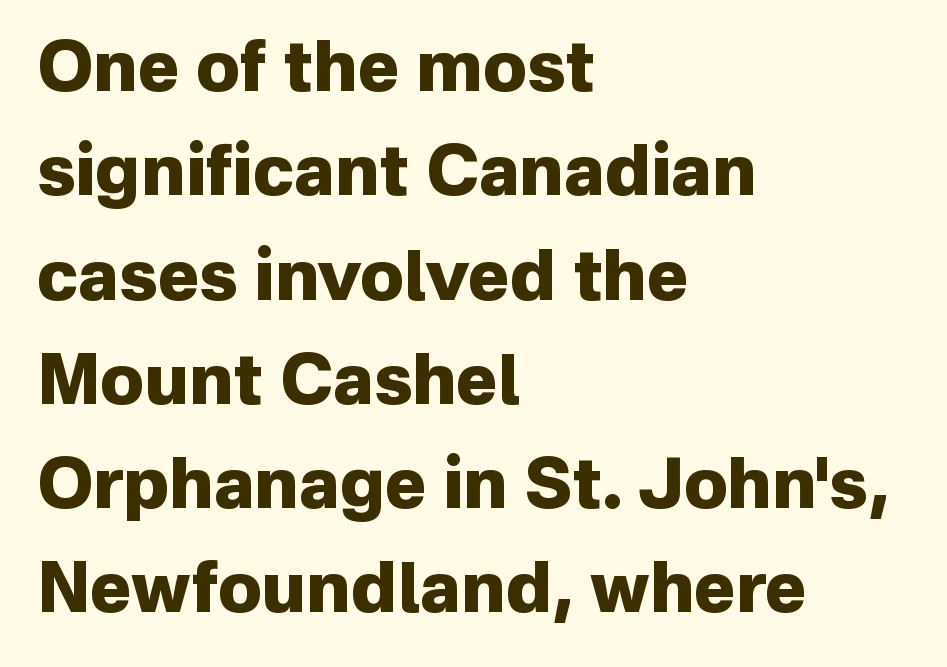
The image shows 70 px heavy sans-serif type, upright; set left-aligned, normal line spacing (1.49x), normal letter spacing, not underlined; low stroke contrast and a medium x-height.
